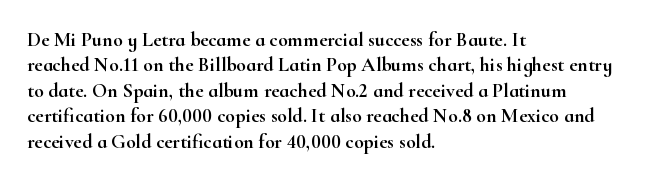
Layout note: lines flush left. The zone under the glyphs is completely vacant. The gaps between neighbouring characters are ordinary and unremarkable. Ascenders rise straight up at ninety degrees. Leading matches the norm, producing a regular column.
